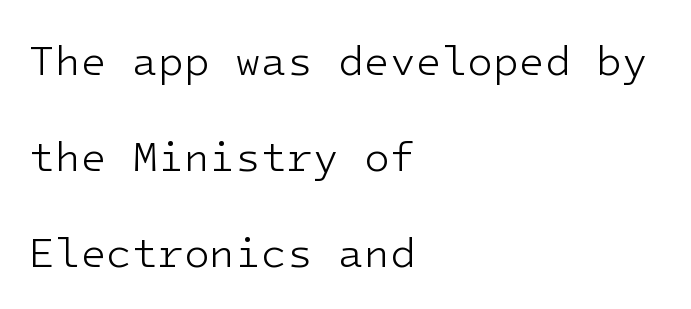
Q: Is the text bold? A: No.
Q: Is the text italic (slanted)? A: No, it is upright.
Q: Is the typeface a serif or a sans-serif typeface? A: Sans-serif.
Q: Is the text underlined? A: No.
Q: How is the paragraph aligned? A: Left-aligned.
Q: Is the spacing between letters normal or unusually wide? A: Normal.
Q: Is the spacing between lines tight, normal or loose? A: Loose.
Q: Width (condensed, normal, or wide)? A: Normal.
Q: Stroke contrast? A: Low.
Q: x-height? A: Medium.
